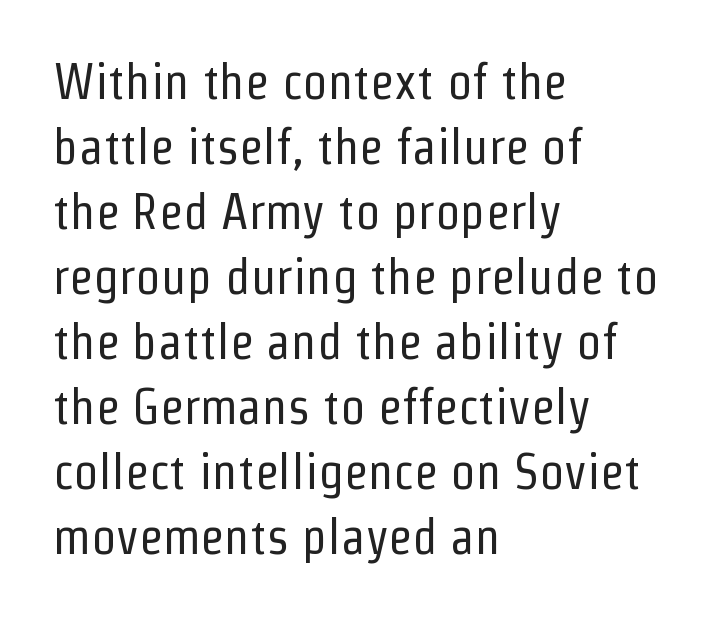
The image shows 50 px regular-weight, condensed sans-serif type, upright; set left-aligned, normal line spacing (1.3x), normal letter spacing, not underlined; low stroke contrast and a medium x-height.
